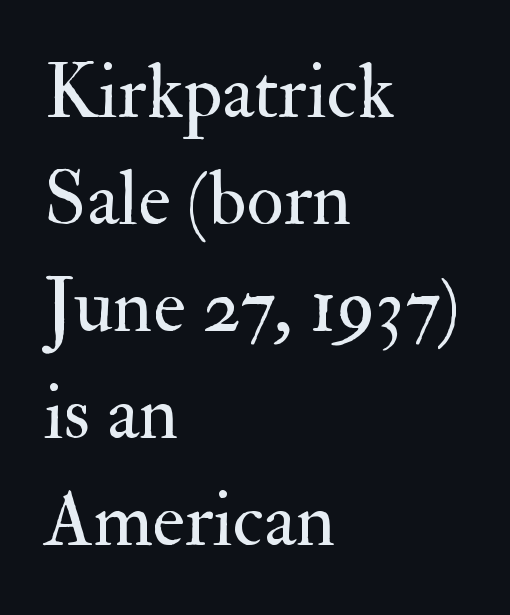
The image shows 77 px regular-weight serif type, upright; set left-aligned, normal line spacing (1.39x), normal letter spacing, not underlined; medium stroke contrast and a small x-height.
